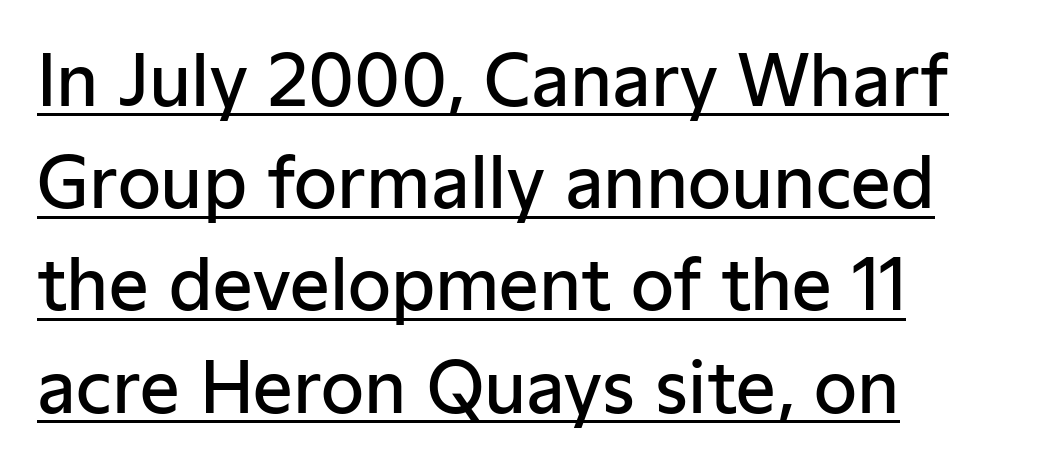
The image shows 70 px semibold sans-serif type, upright; set left-aligned, normal line spacing (1.46x), normal letter spacing, underlined; low stroke contrast and a medium x-height.
